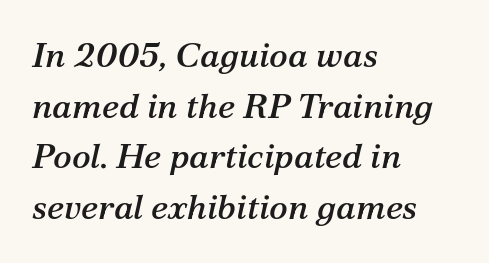
Layout note: lines flush left. The rendering uses natural spacing where letterforms have individual widths. Letterform terminals end in serifs throughout the passage. Emphasis-style slanted type is in use. The passage shown stacks its lines at a standard gap.
